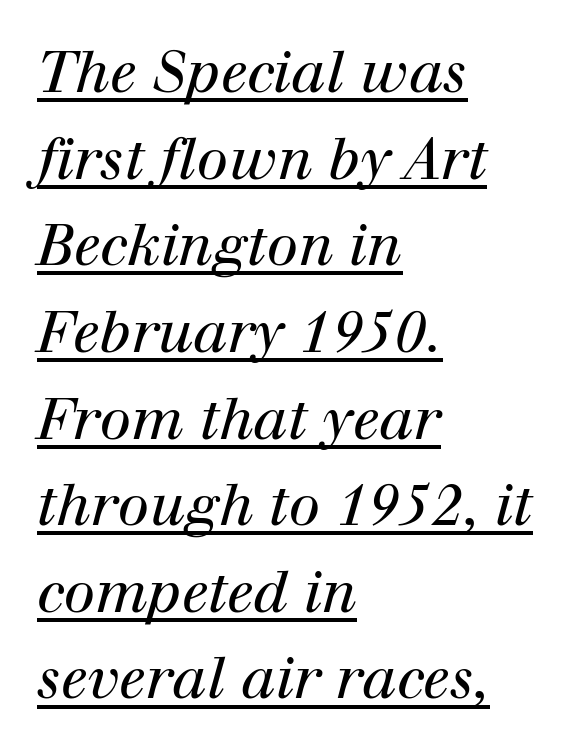
Q: Is the text bold? A: No.
Q: Is the text italic (slanted)? A: Yes, it leans right by about 12 degrees.
Q: Is the typeface a serif or a sans-serif typeface? A: Serif.
Q: Is the text underlined? A: Yes.
Q: How is the paragraph aligned? A: Left-aligned.
Q: Is the spacing between letters normal or unusually wide? A: Normal.
Q: Is the spacing between lines tight, normal or loose? A: Normal.
Q: Width (condensed, normal, or wide)? A: Normal.
Q: Stroke contrast? A: High.
Q: x-height? A: Medium.
Q: Monospaced? A: No.
